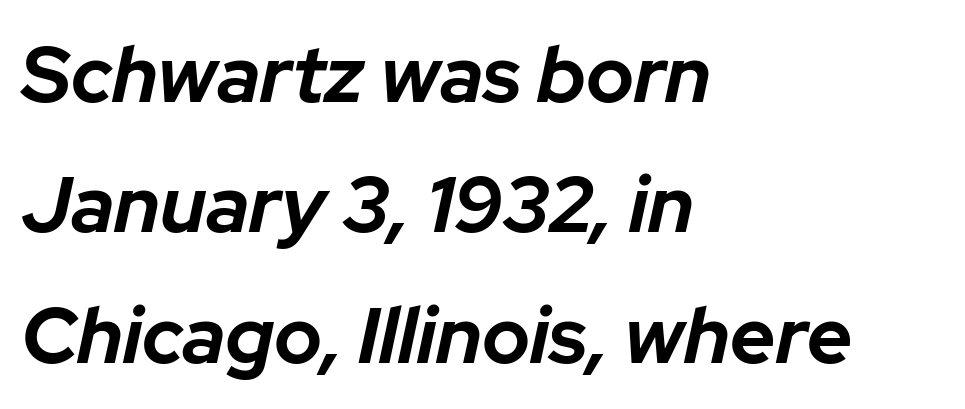
{"italic": "yes", "lean": "right", "slant_degrees": 12, "bold": "yes", "weight": "bold", "width": "normal", "stroke_contrast": "low", "x_height": "medium", "monospaced": "no", "underline": "no", "align": "left", "line_spacing": "normal", "line_spacing_ratio": 1.65, "letter_spacing": "normal", "letter_spacing_em": 0.0, "glyph_px": 79}
